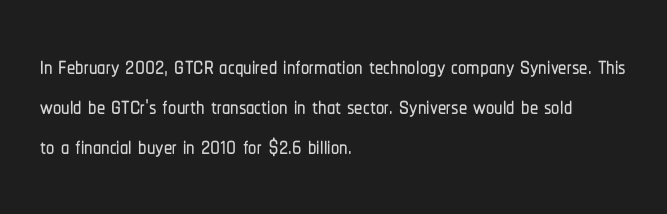
The image shows 33 px condensed sans-serif type, upright; set left-aligned, line spacing 1.21x, normal letter spacing, not underlined; low stroke contrast and a medium x-height.
